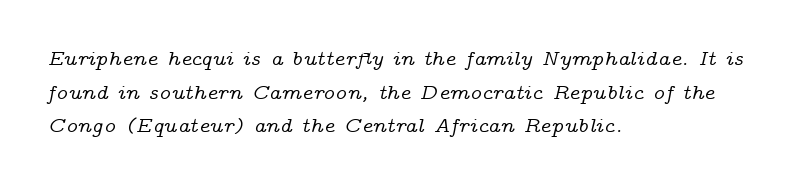
The image shows 21 px text type, italic (leaning right); set left-aligned, normal line spacing (1.6x), normal letter spacing, not underlined.
